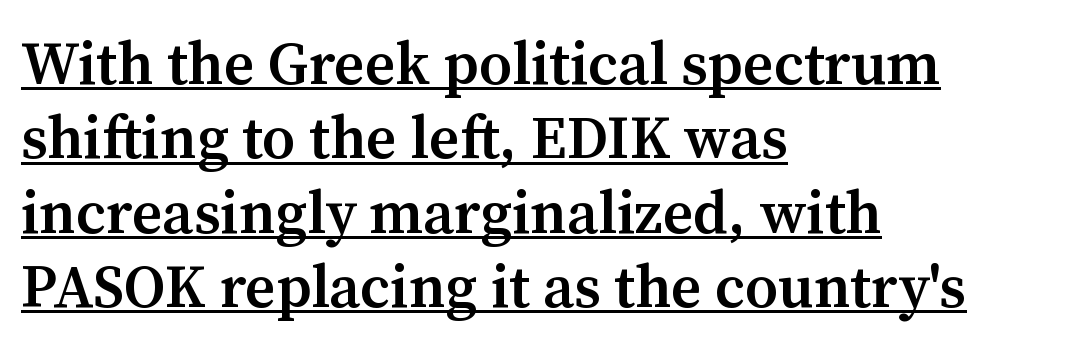
The image shows 60 px semibold serif type, upright; set left-aligned, line spacing 1.24x, normal letter spacing, underlined; medium stroke contrast and a medium x-height.
